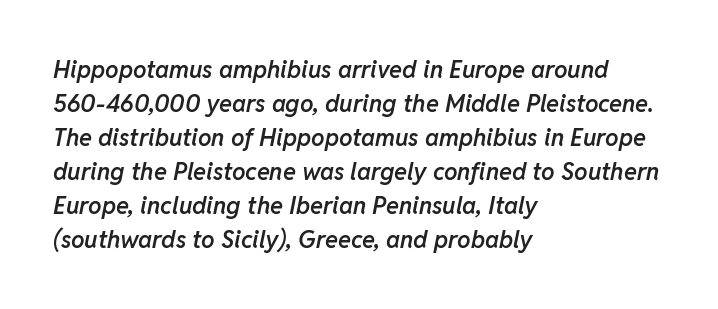
The image shows 24 px text type, italic (leaning right); set left-aligned, normal line spacing (1.42x), normal letter spacing, not underlined.
